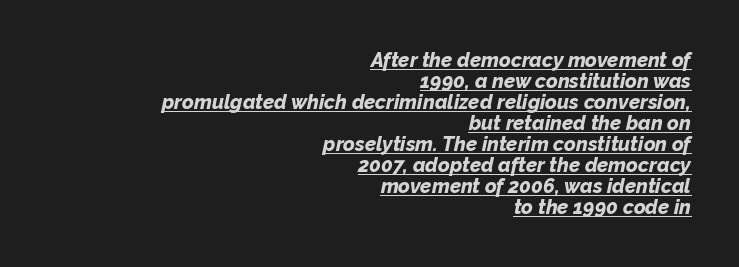
The image shows 20 px bold type, italic (leaning right); set right-aligned, tight line spacing (1.05x), normal letter spacing, underlined.
